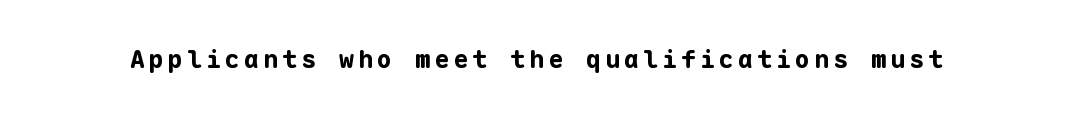
Q: Is the text bold? A: Yes.
Q: Is the text italic (slanted)? A: No, it is upright.
Q: Is the text underlined? A: No.
